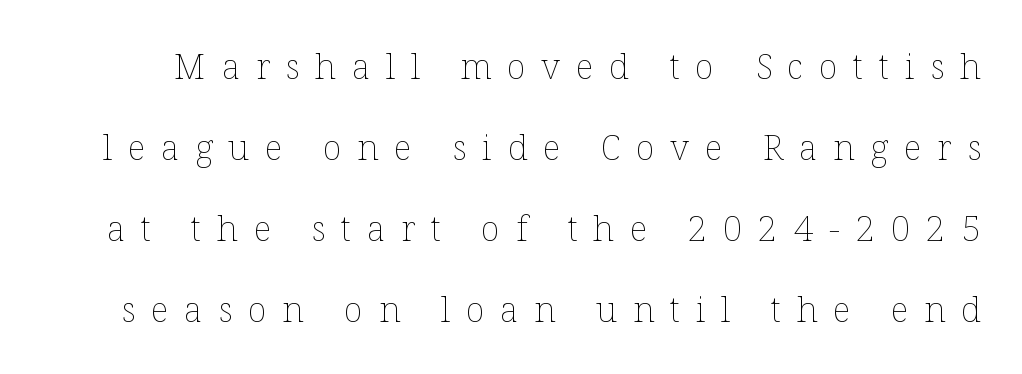
The image shows 35 px thin type, upright; set loose line spacing (2.31x), unusually wide letter spacing (+0.45 em), not underlined; low stroke contrast and a medium x-height.
